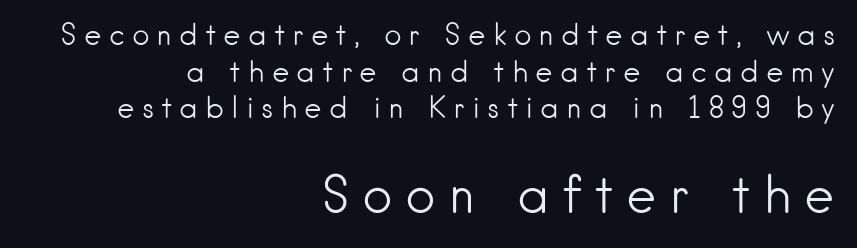
Q: Is the text bold? A: No.
Q: Is the text italic (slanted)? A: No, it is upright.
Q: Is the typeface a serif or a sans-serif typeface? A: Sans-serif.
Q: Is the text underlined? A: No.
Q: How is the paragraph aligned? A: Right-aligned.
Q: Is the spacing between letters normal or unusually wide? A: Unusually wide.
Q: Which block of text is set in a larger size, the first (top) or the second (bottom)? A: The second (bottom) one.
Q: Width (condensed, normal, or wide)? A: Normal.
Q: Stroke contrast? A: Low.
Q: x-height? A: Small.
Q: Monospaced? A: No.
